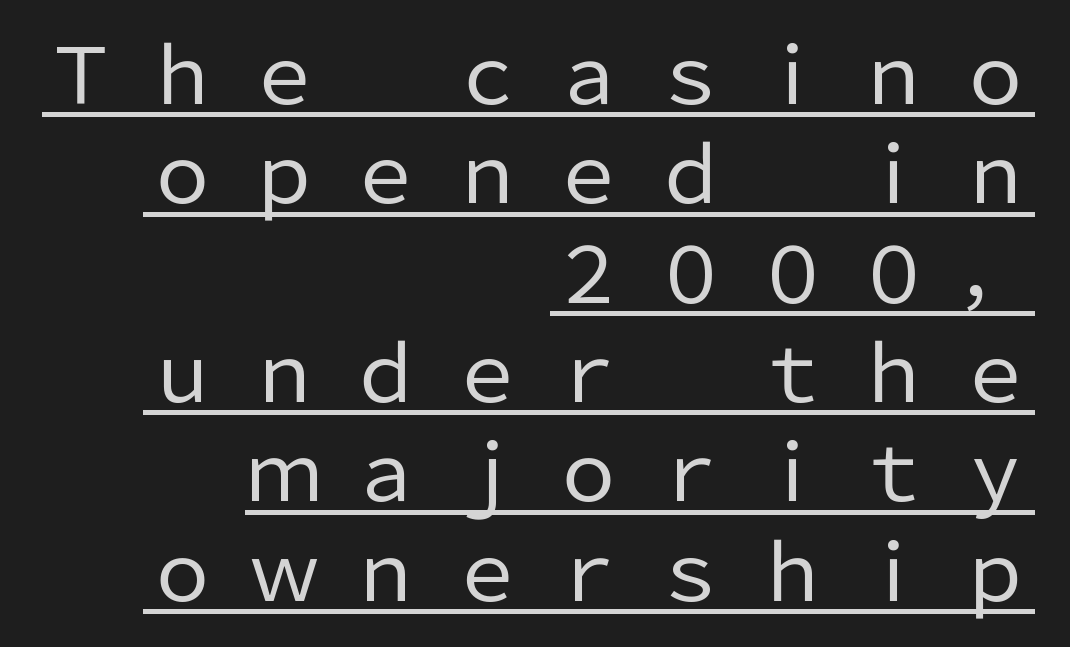
The image shows 77 px regular-weight sans-serif type, upright; set right-aligned, normal line spacing (1.29x), unusually wide letter spacing (+0.32 em), underlined; low stroke contrast and a medium x-height.
